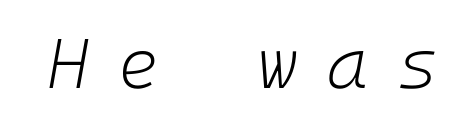
The image shows 71 px light type, italic (leaning right); set unusually wide letter spacing (+0.4 em), not underlined; low stroke contrast and a medium x-height.
